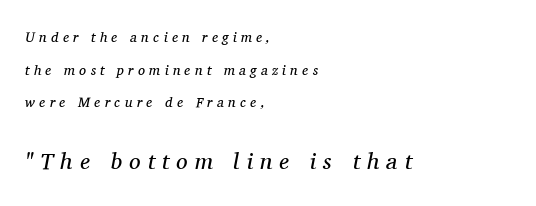
Emphasis-style slanted type is in use. These lines stand farther apart than default settings would place them. On a weight scale, this lands at 450 or below. Left-aligned paragraph, ragged on the right.
